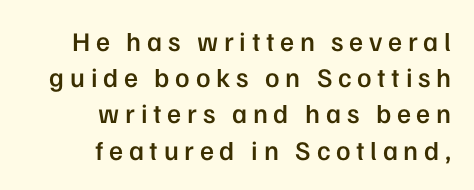
{"italic": "no", "bold": "semi", "underline": "no", "align": "right", "line_spacing": "normal", "line_spacing_ratio": 1.34, "letter_spacing": "wide", "letter_spacing_em": 0.21, "glyph_px": 27}
